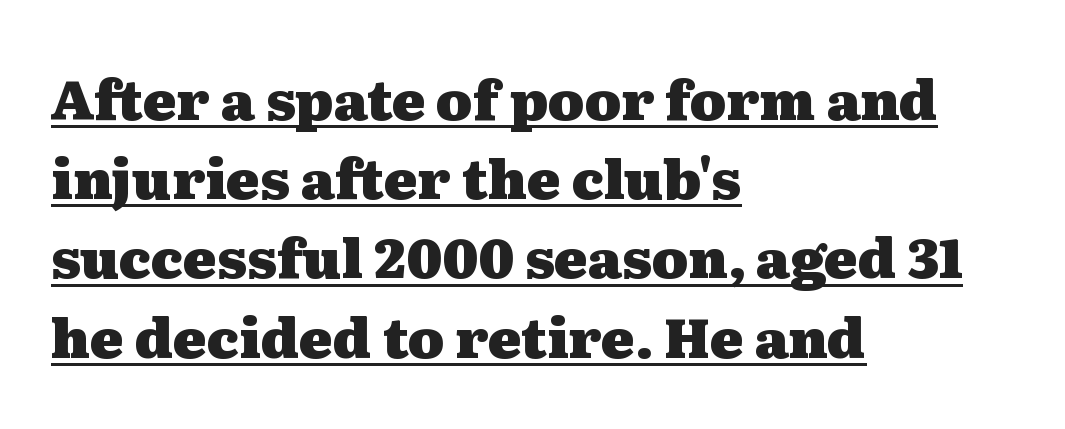
{"serif": "yes", "italic": "no", "bold": "yes", "weight": "heavy", "width": "wide", "stroke_contrast": "medium", "x_height": "medium", "monospaced": "no", "underline": "yes", "align": "left", "line_spacing": "normal", "line_spacing_ratio": 1.44, "letter_spacing": "normal", "letter_spacing_em": 0.0, "glyph_px": 55}
